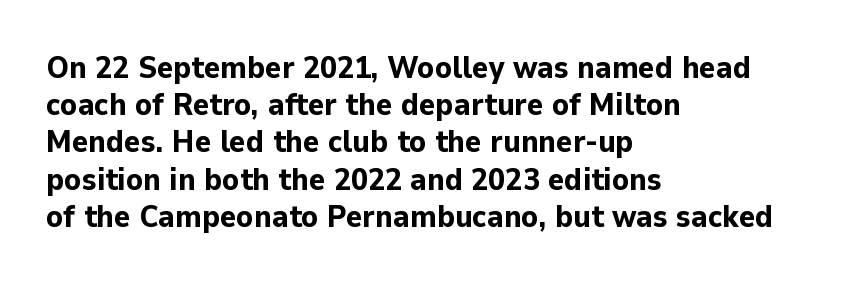
The image shows 31 px bold sans-serif type, upright; set left-aligned, line spacing 1.2x, normal letter spacing, not underlined; low stroke contrast and a medium x-height.
